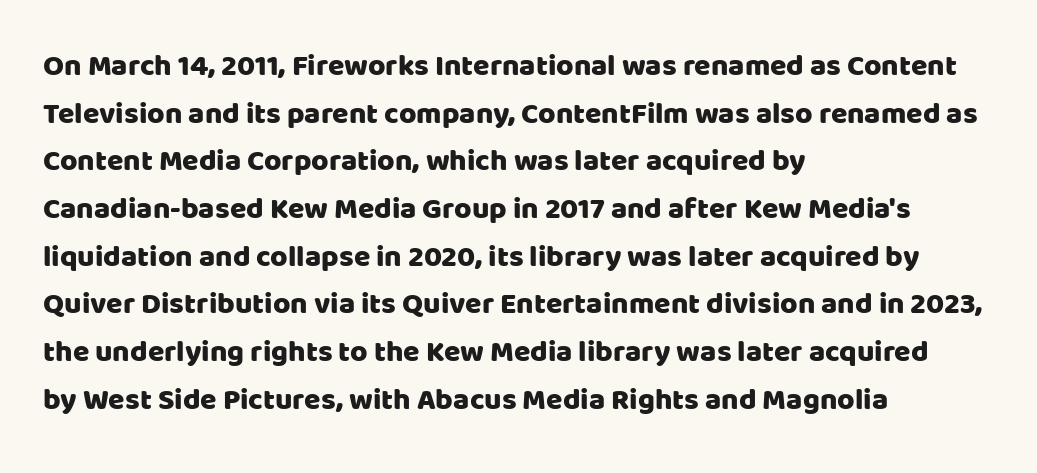
Font category for this specimen: sans-serif. Nope, not italic — everything's standing straight. Evenly set lines give the paragraph a standard silhouette. The space directly below the letters is spotless.
